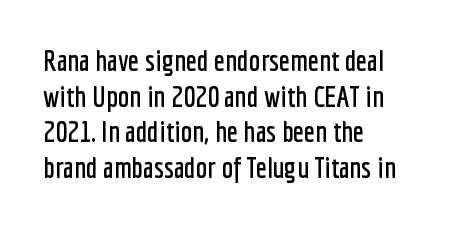
The passage shown is typeset with a sans-serif family. Observe the ordinary spacing: letters are neighbours, not strangers. Proportional: the letters do not fall into vertical columns. Italic: no, the glyphs are upright roman.
